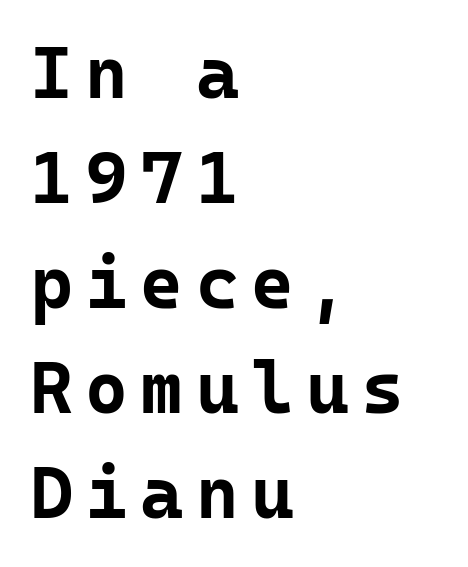
Q: Is the text bold? A: Yes.
Q: Is the text italic (slanted)? A: No, it is upright.
Q: Is the typeface a serif or a sans-serif typeface? A: Sans-serif.
Q: Is the text underlined? A: No.
Q: How is the paragraph aligned? A: Left-aligned.
Q: Is the spacing between lines tight, normal or loose? A: Normal.
Q: Width (condensed, normal, or wide)? A: Normal.
Q: Stroke contrast? A: Low.
Q: x-height? A: Medium.
Q: Monospaced? A: Yes.
